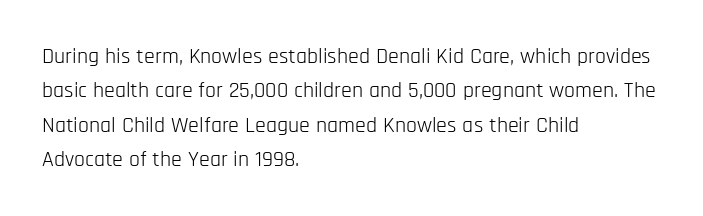
Q: Is the text bold? A: No.
Q: Is the text italic (slanted)? A: No, it is upright.
Q: Is the text underlined? A: No.
Q: How is the paragraph aligned? A: Left-aligned.
Q: Is the spacing between letters normal or unusually wide? A: Normal.
Q: Is the spacing between lines tight, normal or loose? A: Normal.
